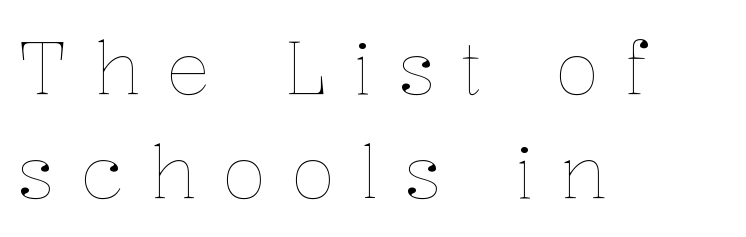
Q: Is the text bold? A: No.
Q: Is the text italic (slanted)? A: No, it is upright.
Q: Is the text underlined? A: No.
Q: How is the paragraph aligned? A: Left-aligned.
Q: Is the spacing between letters normal or unusually wide? A: Unusually wide.
Q: Is the spacing between lines tight, normal or loose? A: Normal.
Q: Width (condensed, normal, or wide)? A: Normal.
Q: Stroke contrast? A: Low.
Q: x-height? A: Medium.
Q: Monospaced? A: No.
